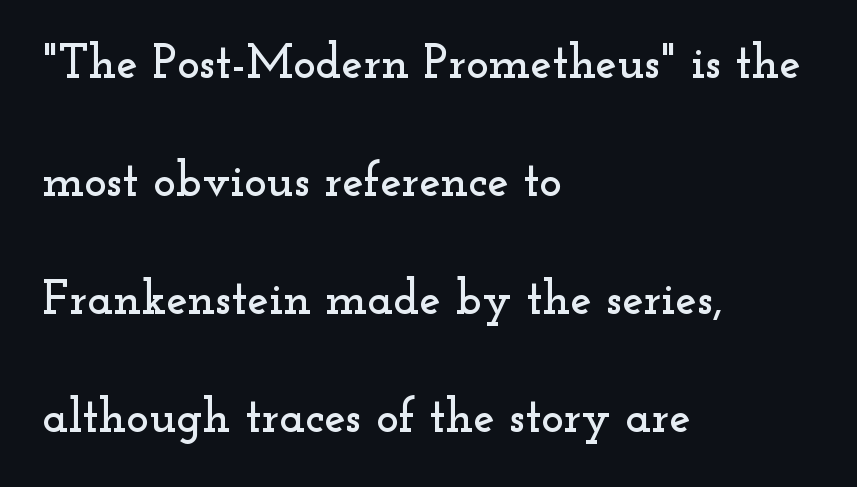
When letters stand straight like this, we call the style roman or upright. These lines stack with their left ends in a neat column. The passage shown is typeset with a serif family. Spacing verdict: proportional, widths tailored to each character. One glance says open: line gaps are wider than usual.
